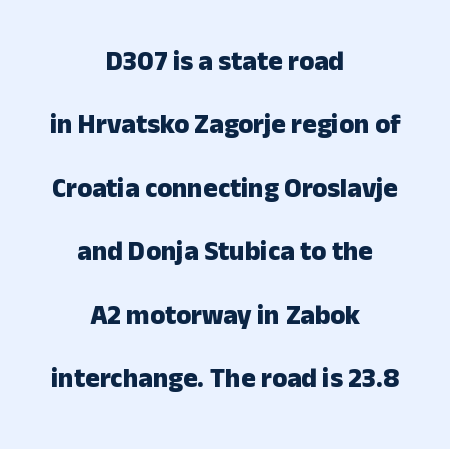
{"italic": "no", "bold": "yes", "underline": "no", "align": "center", "line_spacing": "loose", "line_spacing_ratio": 2.35, "letter_spacing": "normal", "letter_spacing_em": 0.0, "glyph_px": 27}
